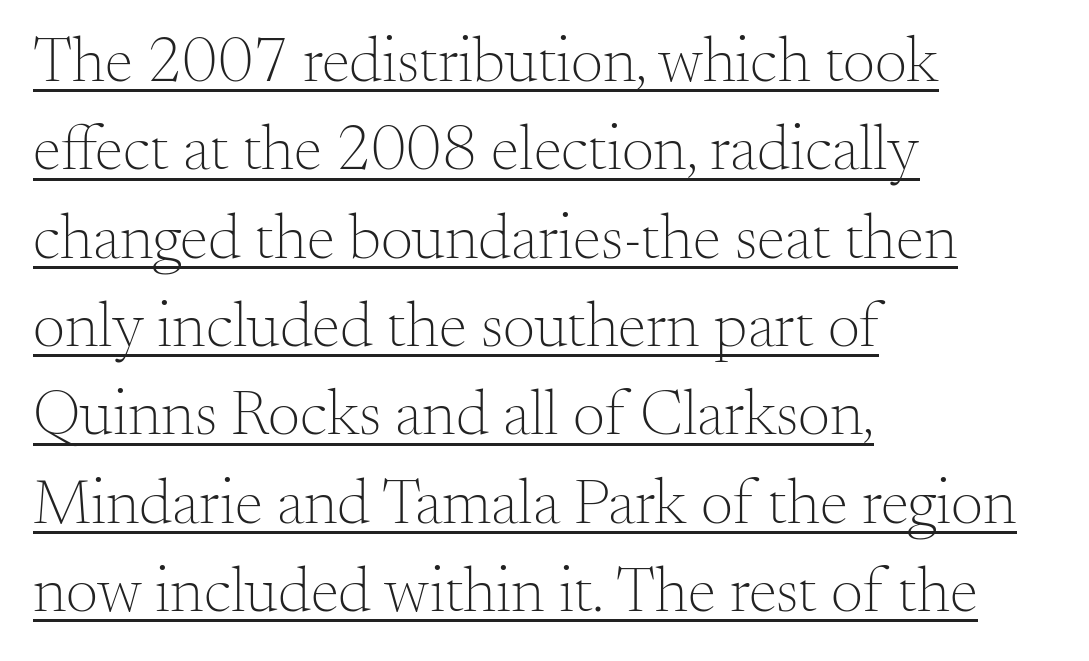
Q: Is the text bold? A: No.
Q: Is the text italic (slanted)? A: No, it is upright.
Q: Is the typeface a serif or a sans-serif typeface? A: Serif.
Q: Is the text underlined? A: Yes.
Q: How is the paragraph aligned? A: Left-aligned.
Q: Is the spacing between letters normal or unusually wide? A: Normal.
Q: Is the spacing between lines tight, normal or loose? A: Normal.
Q: Width (condensed, normal, or wide)? A: Normal.
Q: Stroke contrast? A: Medium.
Q: x-height? A: Small.
Q: Monospaced? A: No.
